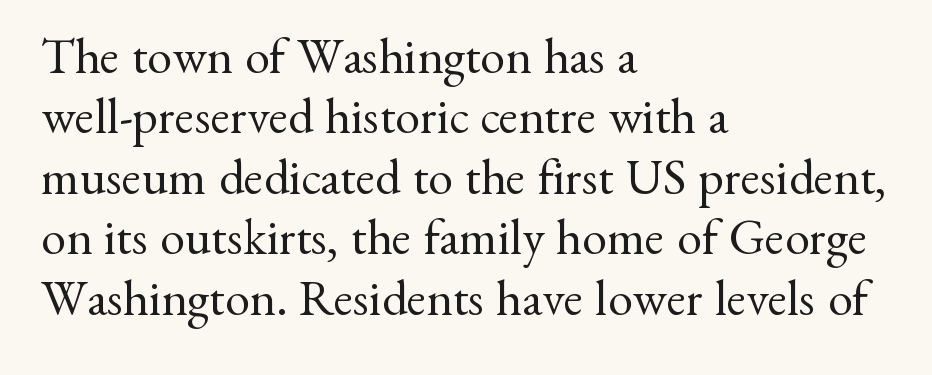
The letters look calm and open, with moderate or lighter stems. Observe the ordinary spacing: letters are neighbours, not strangers. The lines are quadded left. Are there feet on the stems? There are — it's a serif. Nope, not italic — everything's standing straight. Letters rest on an invisible, unmarked baseline.
